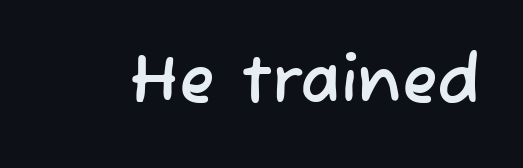
Q: Is the typeface a serif or a sans-serif typeface? A: Sans-serif.
Q: Is the text underlined? A: No.
Q: Is the spacing between letters normal or unusually wide? A: Normal.
Q: Width (condensed, normal, or wide)? A: Normal.
Q: Stroke contrast? A: Low.
Q: x-height? A: Medium.
Q: Monospaced? A: No.
